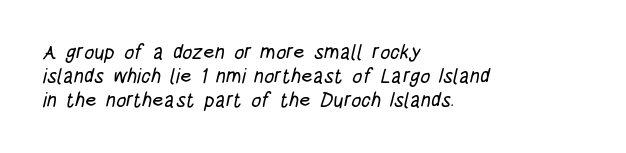
{"underline": "no", "align": "left", "line_spacing_ratio": 1.21, "letter_spacing": "normal", "letter_spacing_em": 0.0, "glyph_px": 20}
